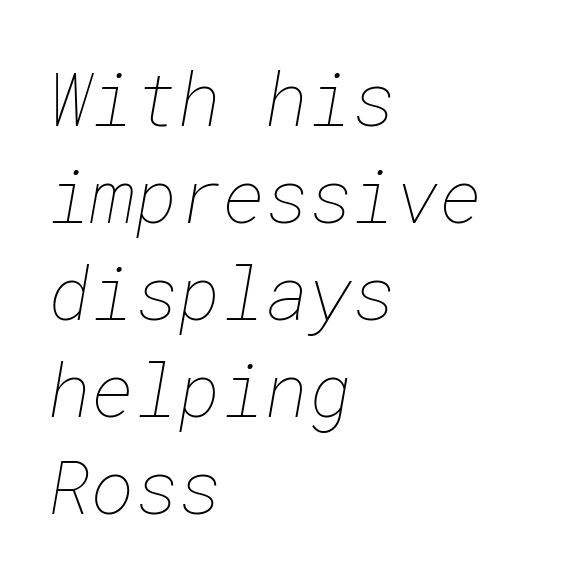
Words float on clear page, feet unadorned. These glyphs show unthickened strokes, regular width or finer. If you drew a ruler down the left edge, every line would touch it. The leading is moderate, giving the passage an even texture. The passage shown has conventional tracking throughout.
